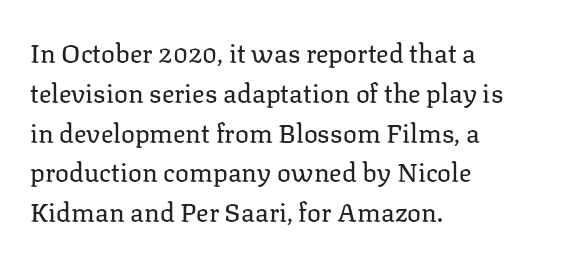
Q: Is the text bold? A: No.
Q: Is the text italic (slanted)? A: No, it is upright.
Q: Is the text underlined? A: No.
Q: How is the paragraph aligned? A: Left-aligned.
Q: Is the spacing between letters normal or unusually wide? A: Normal.
Q: Is the spacing between lines tight, normal or loose? A: Normal.
